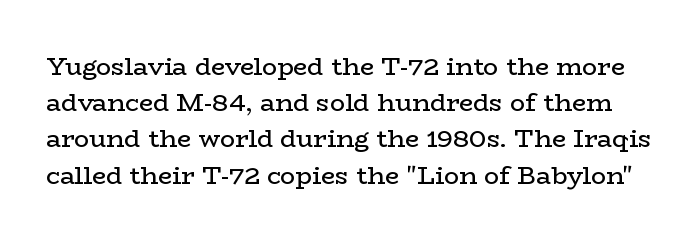
{"italic": "no", "bold": "no", "underline": "no", "line_spacing": "normal", "line_spacing_ratio": 1.45, "letter_spacing": "normal", "letter_spacing_em": 0.0, "glyph_px": 25}
